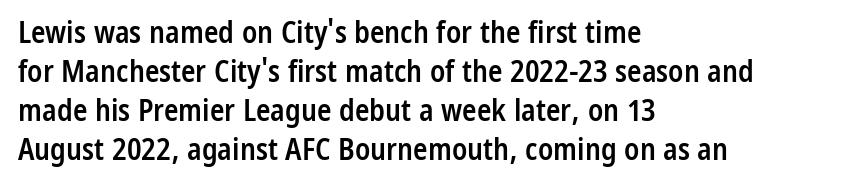
The passage shown is typed in a proportional face where columns would drift. Weight check: semibold — heavier than regular, not quite bold. What stands out about the letter spacing? Nothing — it is the standard amount. Stroke terminals: plain, sans-serif. Each line starts at the same left margin while the right side varies. The typography opts for an upright posture over an oblique one.
